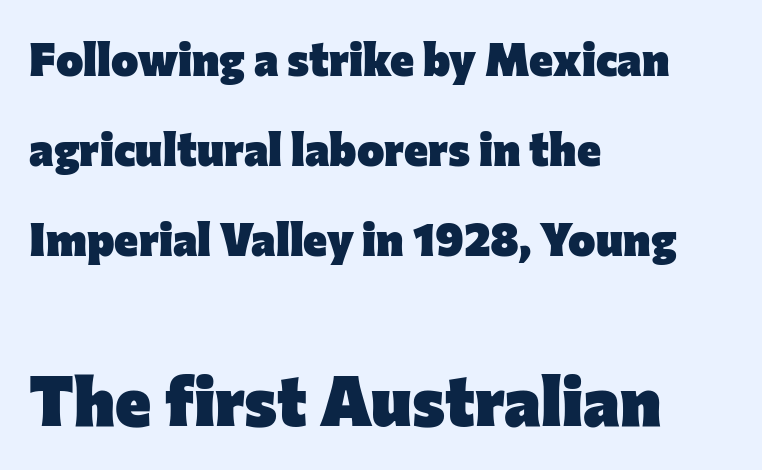
The image shows 69 px heavy sans-serif type, upright; set left-aligned, loose line spacing (1.96x), normal letter spacing, not underlined; the second (bottom) block is 1.5x larger; low stroke contrast and a medium x-height.
